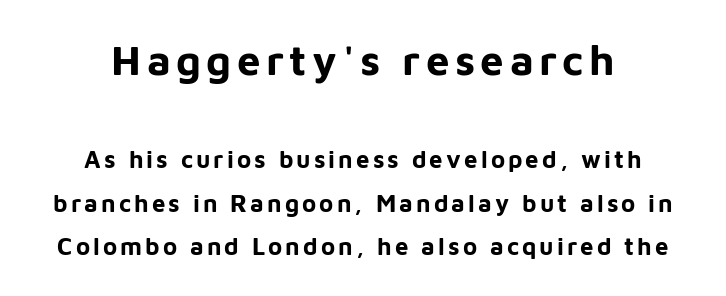
Note: no serifs on the glyphs. Type without underlining. A student would notice the top passage is typeset larger than what follows. The rendering uses natural spacing where letterforms have individual widths.
